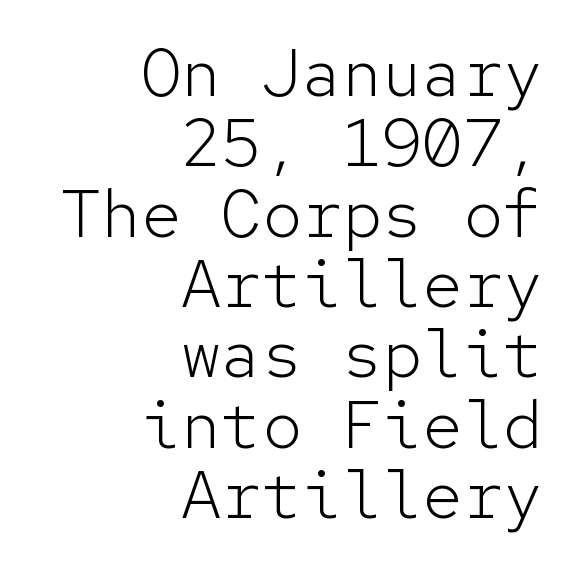
Q: Is the text bold? A: No.
Q: Is the text italic (slanted)? A: No, it is upright.
Q: Is the typeface a serif or a sans-serif typeface? A: Sans-serif.
Q: Is the text underlined? A: No.
Q: How is the paragraph aligned? A: Right-aligned.
Q: Is the spacing between letters normal or unusually wide? A: Normal.
Q: Is the spacing between lines tight, normal or loose? A: Tight.
Q: Width (condensed, normal, or wide)? A: Normal.
Q: Stroke contrast? A: Low.
Q: x-height? A: Medium.
Q: Monospaced? A: Yes.
